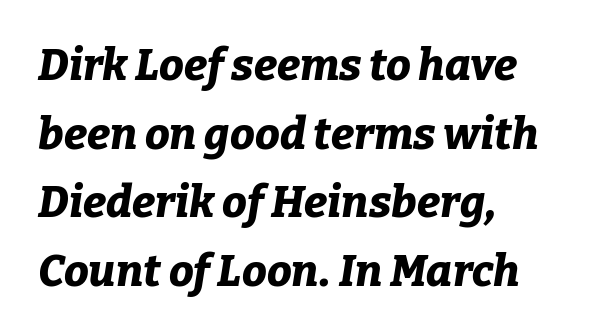
The image shows 44 px bold type, italic (leaning right); set left-aligned, normal line spacing (1.56x), normal letter spacing, not underlined; low stroke contrast and a medium x-height.
